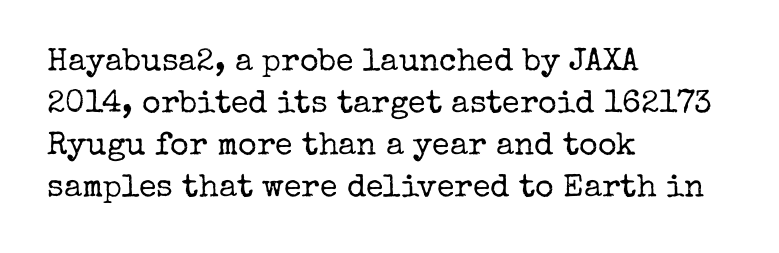
The passage shown is not underscored anywhere. You could not count columns in this text — the font is proportionally spaced. This sample uses a serif face. Designer's note — italics off, roman on.
